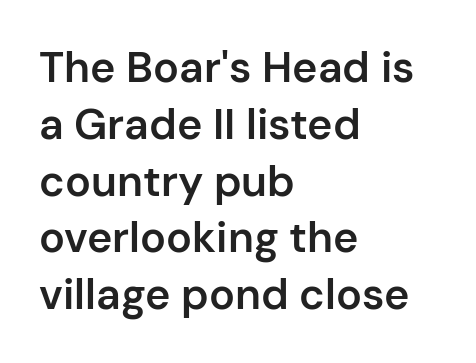
The image shows 43 px semibold sans-serif type, upright; set left-aligned, normal line spacing (1.32x), normal letter spacing, not underlined; low stroke contrast and a medium x-height.
